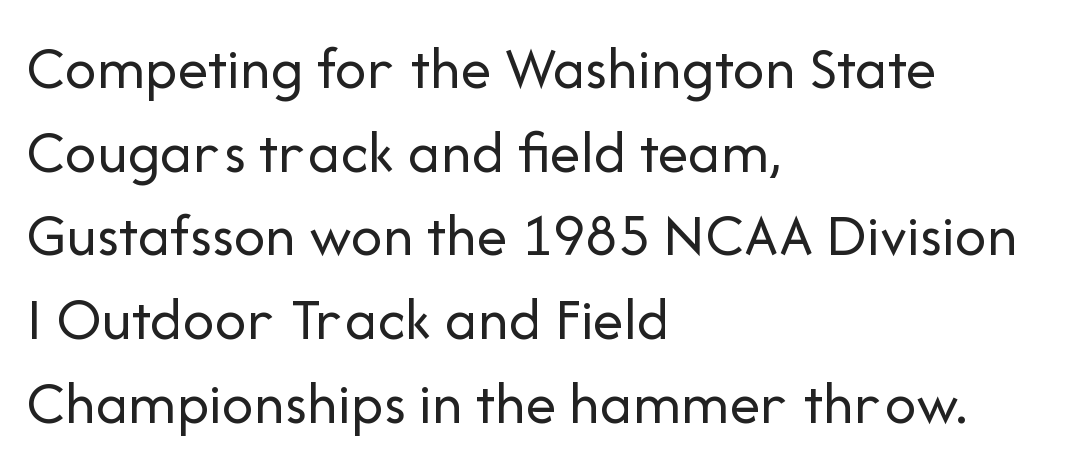
The image shows 62 px regular-weight sans-serif type, upright; set left-aligned, normal line spacing (1.35x), normal letter spacing, not underlined; low stroke contrast and a medium x-height.
